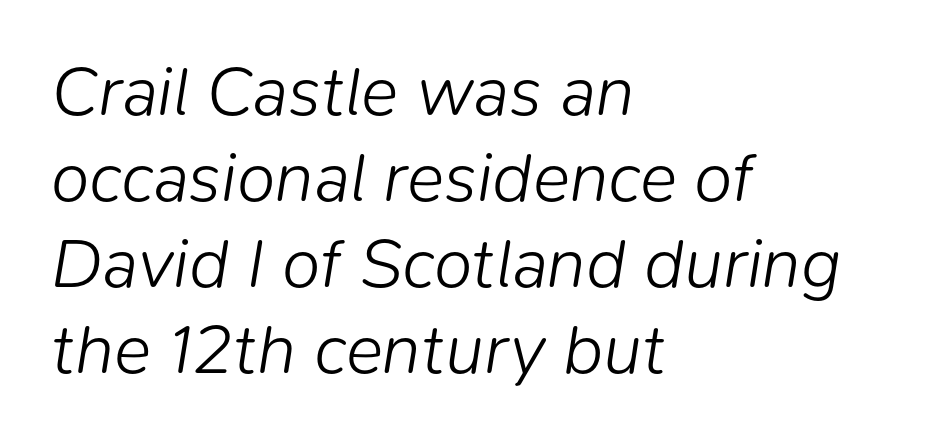
The face used here is proportionally spaced, like ordinary book or web type. Teacher's note: observe the even left margin — that is flush-left alignment. This sample uses plain, unmodified letter spacing. Letters rest on an invisible, unmarked baseline. If you drew a line through each stem, it would be angled.
